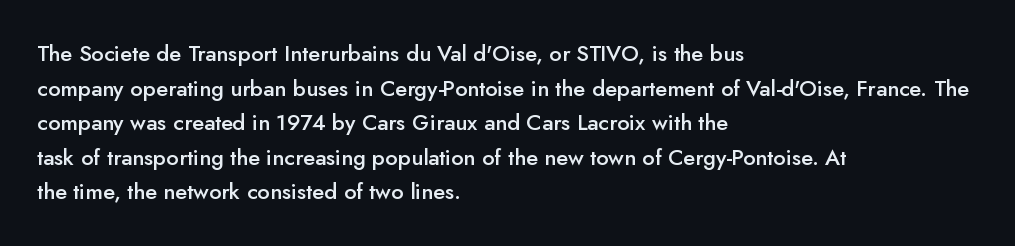
The font's upright variant was chosen for this text. Is the letter spacing exaggerated? No — it looks like the ordinary default. The face used here is a semibold: visibly heavier than regular, lighter than bold. Students, observe: this is what conventionally led text looks like. Every row of glyphs begins at an identical x-position on the left. Words float on clear page, feet unadorned.
